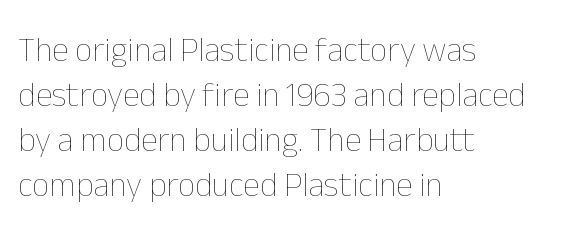
Q: Is the text bold? A: No.
Q: Is the text italic (slanted)? A: No, it is upright.
Q: Is the text underlined? A: No.
Q: How is the paragraph aligned? A: Left-aligned.
Q: Is the spacing between letters normal or unusually wide? A: Normal.
Q: Is the spacing between lines tight, normal or loose? A: Normal.
Q: Width (condensed, normal, or wide)? A: Normal.
Q: Stroke contrast? A: Low.
Q: x-height? A: Medium.
Q: Monospaced? A: No.
